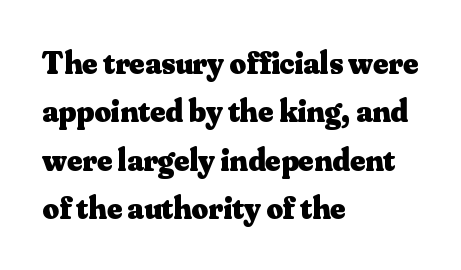
Here the designer chose a conventional face with non-uniform glyph widths. Glance below the letters and you will spot only blank space. Caption: bold face, heavy strokes. Regular leading. This sample uses plain, unmodified letter spacing. Vertical strokes here are truly vertical.
